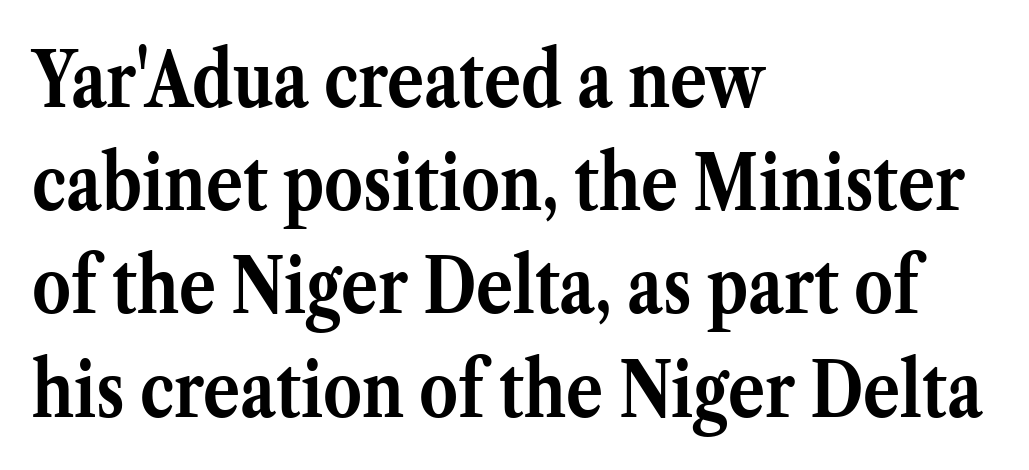
{"serif": "yes", "italic": "no", "bold": "yes", "weight": "semibold", "width": "normal", "stroke_contrast": "medium", "x_height": "medium", "monospaced": "no", "underline": "no", "align": "left", "line_spacing": "normal", "line_spacing_ratio": 1.34, "letter_spacing": "normal", "letter_spacing_em": 0.0, "glyph_px": 77}
